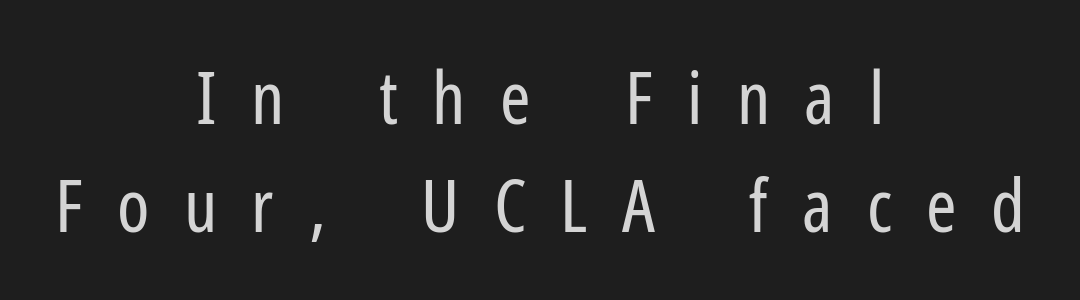
Leftover space on each line is divided equally before and after the words. Only glyphs here, with clear space below each row. Is there much room between lines? A standard amount, neither cramped nor airy. Here the designer chose a conventional face with non-uniform glyph widths.
